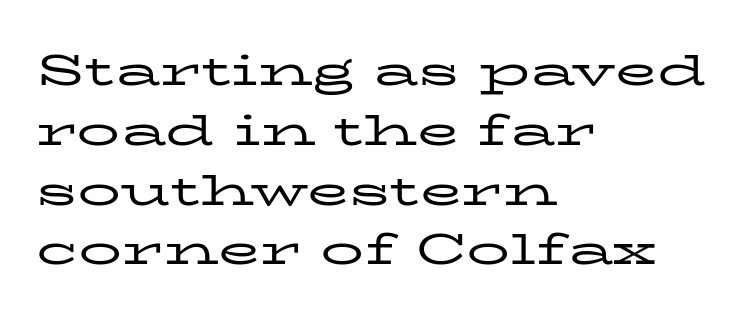
{"serif": "yes", "italic": "no", "bold": "no", "weight": "regular", "width": "wide", "stroke_contrast": "low", "x_height": "medium", "monospaced": "no", "underline": "no", "align": "left", "line_spacing": "normal", "line_spacing_ratio": 1.39, "letter_spacing": "normal", "letter_spacing_em": 0.0, "glyph_px": 43}
